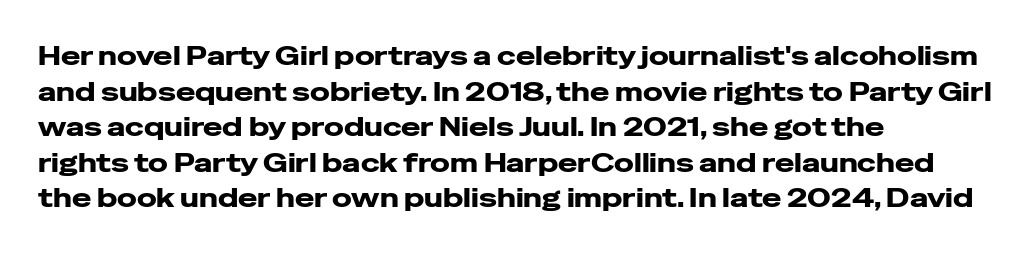
{"italic": "no", "bold": "yes", "underline": "no", "align": "left", "line_spacing": "normal", "line_spacing_ratio": 1.37, "letter_spacing": "normal", "letter_spacing_em": 0.0, "glyph_px": 26}
